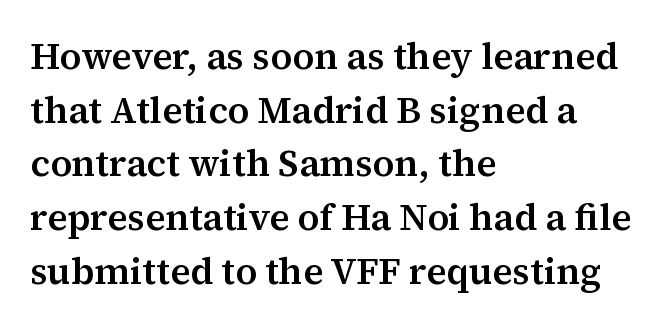
Looks like regular typesetting: each glyph gets only the width it needs. The rendering keeps characters at their native spacing. Horizontally, the lines are justified to the leading edge only. Descenders are the only things crossing below the line. Posture: upright roman.
